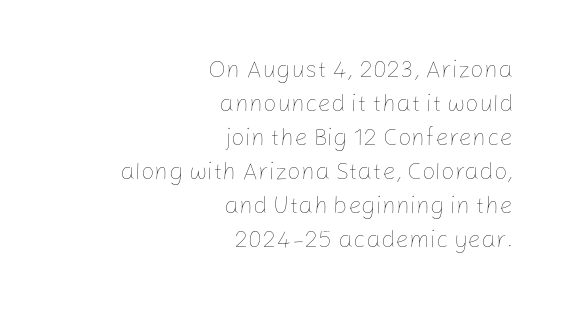
Q: Is the text bold? A: No.
Q: Is the text italic (slanted)? A: No, it is upright.
Q: Is the text underlined? A: No.
Q: How is the paragraph aligned? A: Right-aligned.
Q: Is the spacing between letters normal or unusually wide? A: Normal.
Q: Is the spacing between lines tight, normal or loose? A: Normal.
